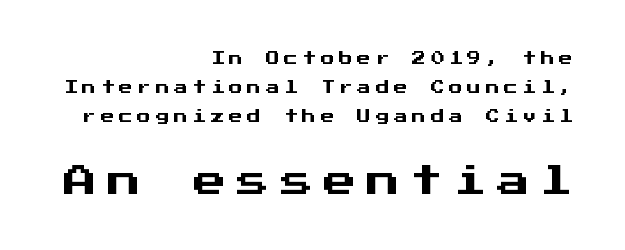
The image shows 33 px sans-serif type, upright, monospaced; set right-aligned, loose line spacing (2.06x), unusually wide letter spacing (+0.31 em), not underlined; the second (bottom) block is 2.36x larger; medium stroke contrast and a medium x-height.
